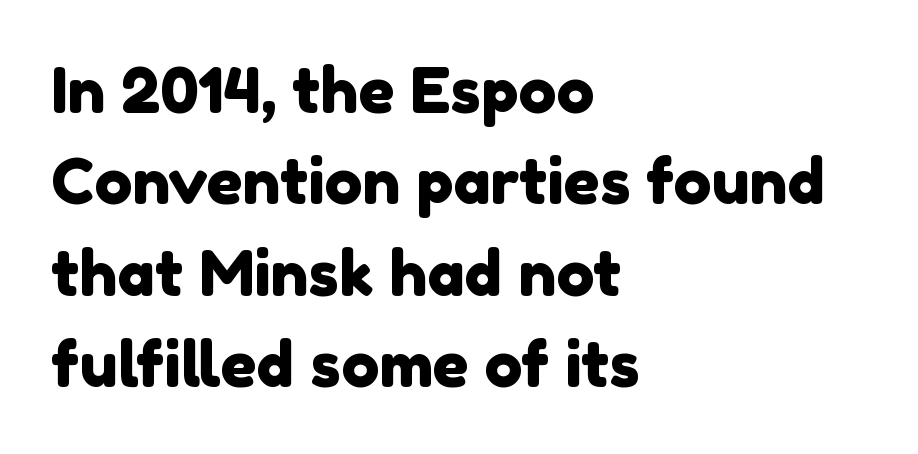
Q: Is the typeface a serif or a sans-serif typeface? A: Sans-serif.
Q: Is the text underlined? A: No.
Q: How is the paragraph aligned? A: Left-aligned.
Q: Is the spacing between letters normal or unusually wide? A: Normal.
Q: Is the spacing between lines tight, normal or loose? A: Normal.
Q: Width (condensed, normal, or wide)? A: Normal.
Q: x-height? A: Medium.
Q: Monospaced? A: No.
